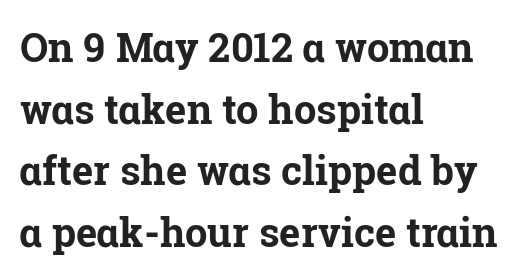
These words are printed bold, with thick strokes throughout. The axis of the letterforms is exactly vertical. Short note: letters normally spaced. Does the leading feel generous? No, just average. The passage shown is typed in a proportional face where columns would drift.
